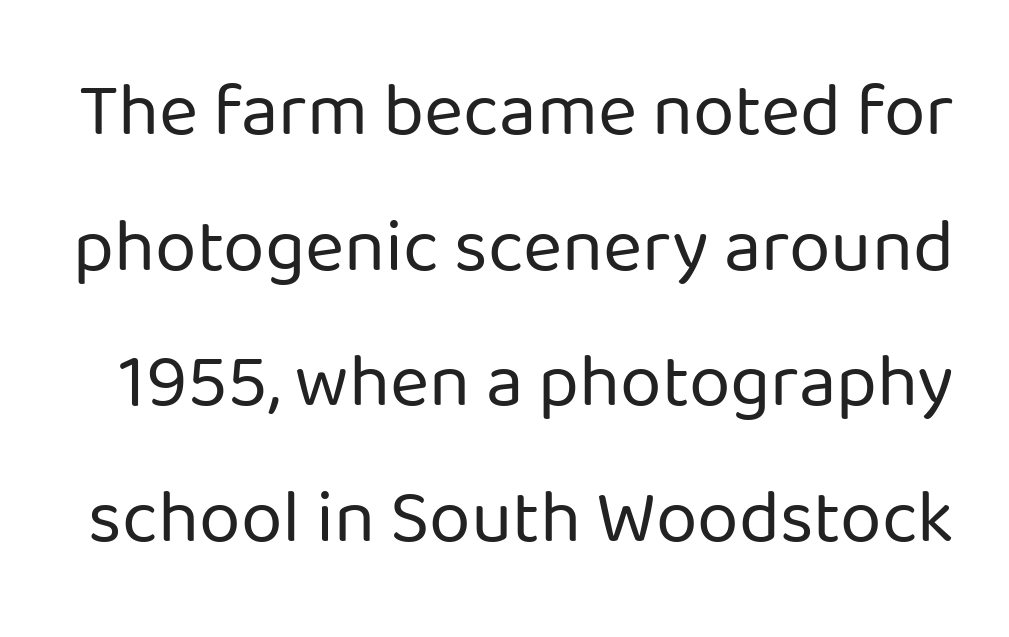
The tracking reads as untouched default to a designer's eye. What kind of face is this? One without serifs — a sans. A quiet, ordinary-to-light weight characterises the typeface. Honestly, there is no underline to notice here at all. Spacing verdict: proportional, widths tailored to each character. Style check: upright.
